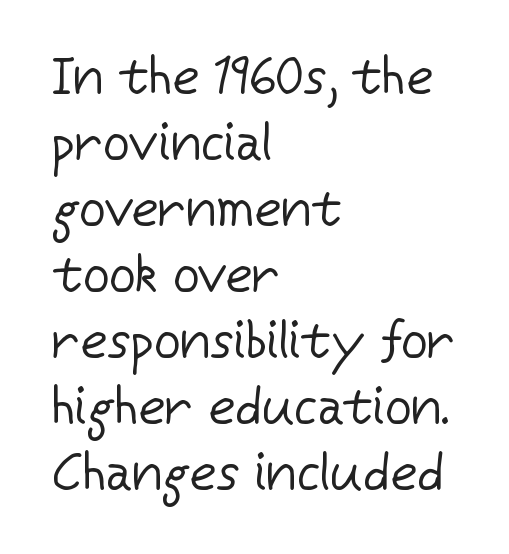
Q: Is the text bold? A: No.
Q: Is the text italic (slanted)? A: No, it is upright.
Q: Is the typeface a serif or a sans-serif typeface? A: Sans-serif.
Q: Is the text underlined? A: No.
Q: How is the paragraph aligned? A: Left-aligned.
Q: Is the spacing between letters normal or unusually wide? A: Normal.
Q: Is the spacing between lines tight, normal or loose? A: Normal.
Q: Width (condensed, normal, or wide)? A: Normal.
Q: Stroke contrast? A: Low.
Q: x-height? A: Medium.
Q: Monospaced? A: No.
